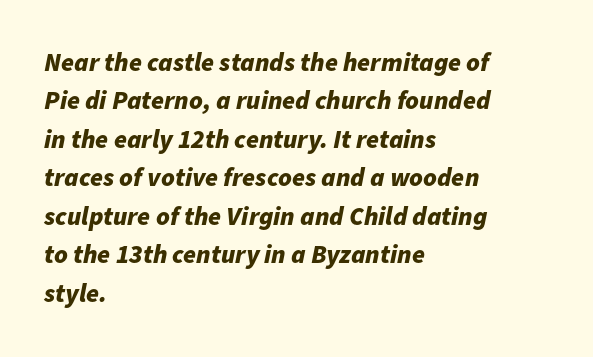
Descenders are the only things crossing below the line. This sample keeps an unexceptional amount of space between lines. Stroke thickness is high; the sample reads as a true bold. Leftover space on each line is placed entirely after the last word. Honestly, the letter spacing is just normal — you wouldn't notice it. The glyphs look as if they've been sheared to an angle.
